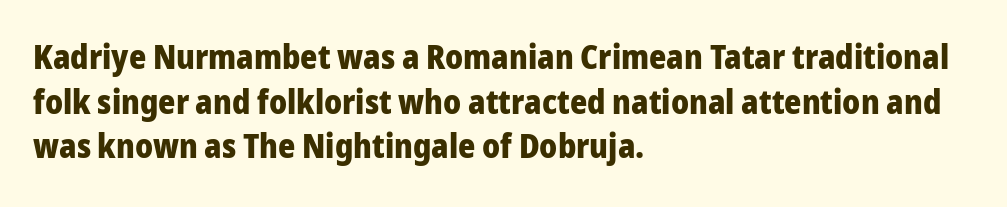
{"serif": "no", "italic": "no", "bold": "yes", "weight": "heavy", "width": "normal", "stroke_contrast": "low", "x_height": "medium", "monospaced": "no", "underline": "no", "align": "left", "line_spacing": "normal", "line_spacing_ratio": 1.35, "letter_spacing": "normal", "letter_spacing_em": 0.0, "glyph_px": 33}
